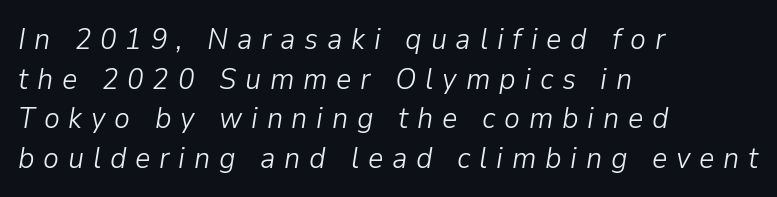
This block has exactly the height ordinary leading produces. Short and long lines alike share a common starting point at left. Proportional: the letters do not fall into vertical columns. Tall strokes in this sample are angled rather than plumb.
